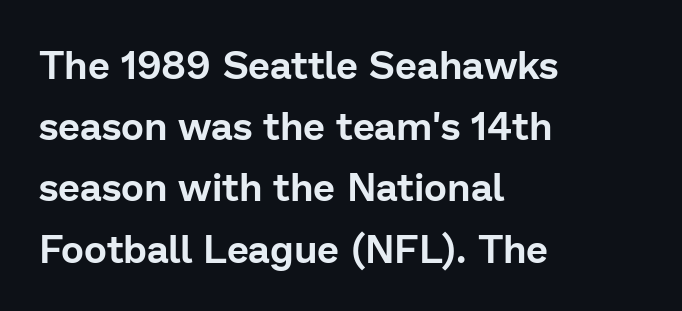
Q: Is the text italic (slanted)? A: No, it is upright.
Q: Is the typeface a serif or a sans-serif typeface? A: Sans-serif.
Q: Is the text underlined? A: No.
Q: How is the paragraph aligned? A: Left-aligned.
Q: Is the spacing between letters normal or unusually wide? A: Normal.
Q: Is the spacing between lines tight, normal or loose? A: Normal.
Q: Width (condensed, normal, or wide)? A: Normal.
Q: Stroke contrast? A: Low.
Q: x-height? A: Medium.
Q: Monospaced? A: No.
